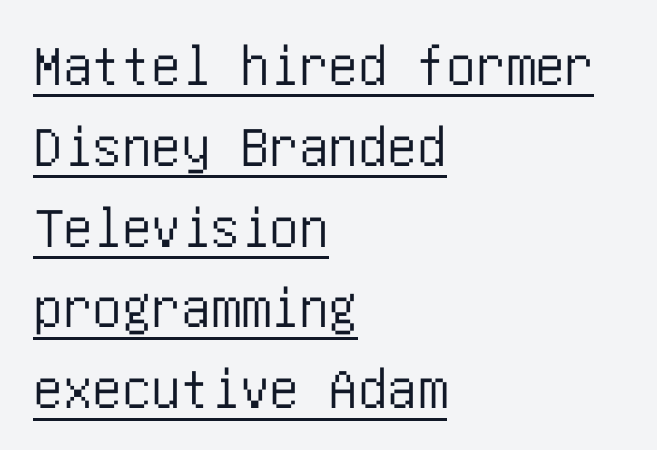
Typographically, this falls in the sans-serif category. Somebody hit Ctrl+U on this one — the words are underlined. This sample uses plain, unmodified letter spacing. The lines in this sample share a left origin and differ only in where they stop. Posture: straight, roman, zero tilt. Rows of type keep a routine distance in the vertical direction.
